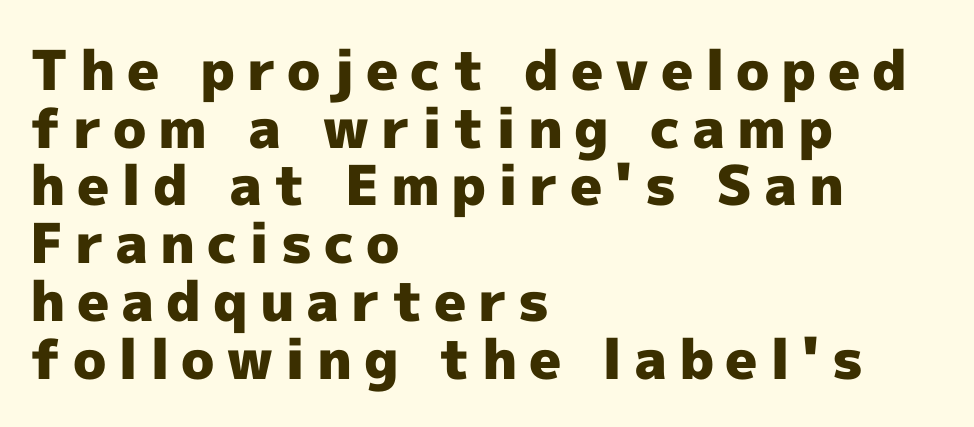
{"serif": "no", "italic": "no", "bold": "yes", "weight": "heavy", "width": "normal", "x_height": "medium", "monospaced": "no", "underline": "no", "align": "left", "line_spacing": "tight", "line_spacing_ratio": 1.05, "letter_spacing": "wide", "letter_spacing_em": 0.21, "glyph_px": 55}
